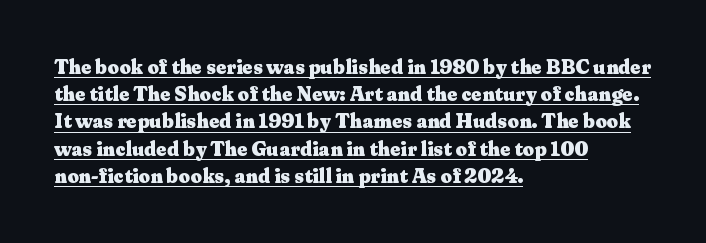
The image shows 20 px bold type, upright; set left-aligned, normal line spacing (1.36x), normal letter spacing, underlined.
